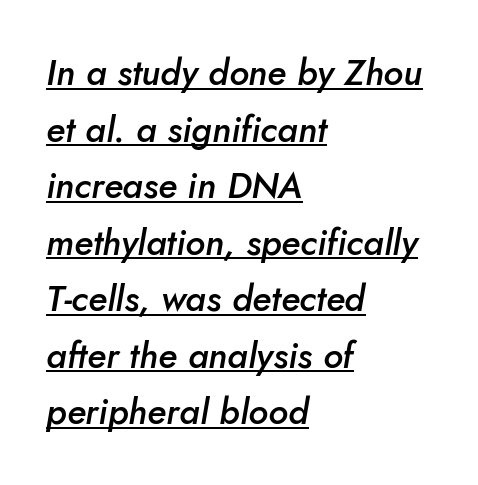
The typesetter chose a ragged-right arrangement here. Heft: intermediate — a semibold. This sample uses plain, unmodified letter spacing. Varying glyph widths throughout — classic text-font behaviour.
